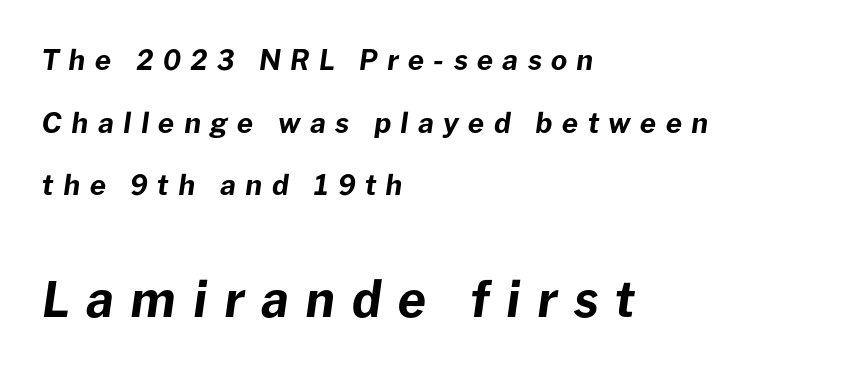
{"italic": "yes", "lean": "right", "slant_degrees": 8, "bold": "yes", "weight": "bold", "width": "normal", "stroke_contrast": "low", "x_height": "medium", "monospaced": "no", "underline": "no", "align": "left", "line_spacing": "loose", "line_spacing_ratio": 2.24, "letter_spacing": "wide", "letter_spacing_em": 0.34, "larger_block": "second", "size_ratio": 1.75, "glyph_px": 49}
